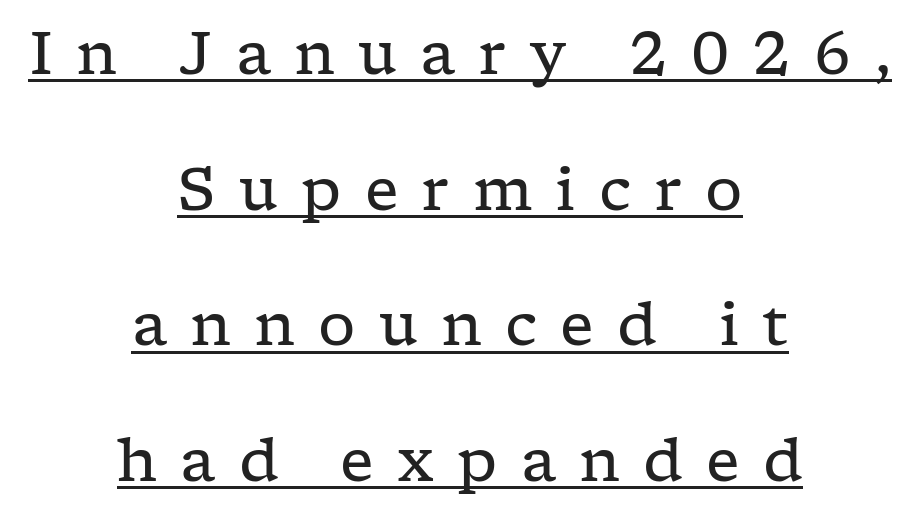
{"serif": "yes", "italic": "no", "bold": "no", "weight": "regular", "width": "wide", "stroke_contrast": "low", "x_height": "medium", "monospaced": "no", "underline": "yes", "align": "center", "line_spacing": "loose", "line_spacing_ratio": 2.3, "letter_spacing": "wide", "letter_spacing_em": 0.39, "glyph_px": 59}
